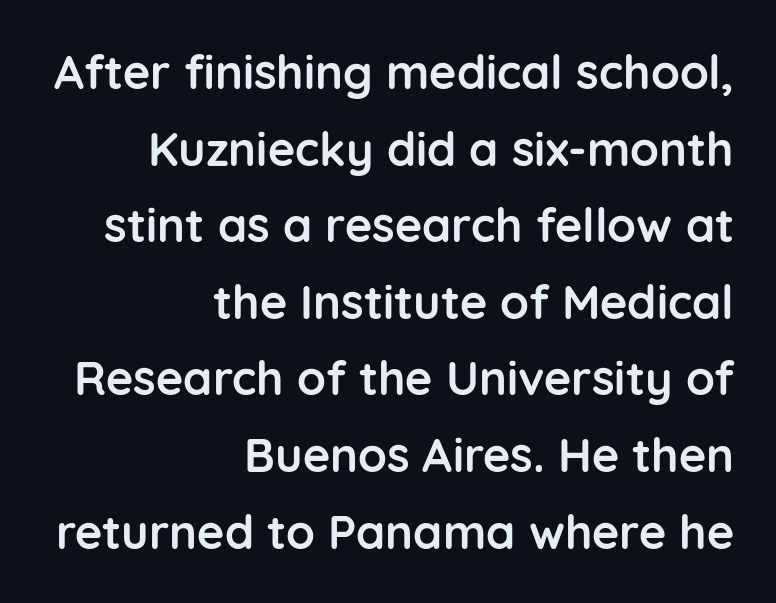
{"serif": "no", "italic": "no", "bold": "yes", "weight": "semibold", "width": "normal", "stroke_contrast": "low", "x_height": "medium", "monospaced": "no", "underline": "no", "align": "right", "line_spacing": "normal", "line_spacing_ratio": 1.63, "letter_spacing": "normal", "letter_spacing_em": 0.0, "glyph_px": 47}
